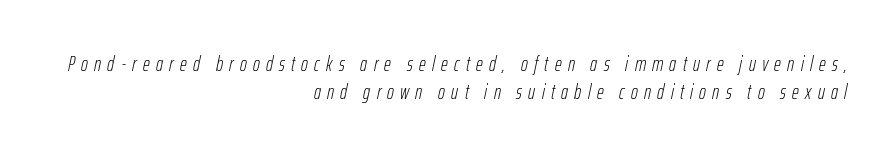
Q: Is the text bold? A: No.
Q: Is the text italic (slanted)? A: Yes, it leans right by about 12 degrees.
Q: Is the text underlined? A: No.
Q: How is the paragraph aligned? A: Right-aligned.
Q: Is the spacing between letters normal or unusually wide? A: Unusually wide.
Q: Is the spacing between lines tight, normal or loose? A: Normal.
